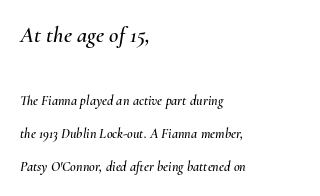
{"italic": "yes", "lean": "right", "slant_degrees": 10, "underline": "no", "align": "left", "line_spacing": "loose", "line_spacing_ratio": 2.34, "letter_spacing": "normal", "letter_spacing_em": 0.0, "larger_block": "first", "size_ratio": 1.64, "glyph_px": 23}
